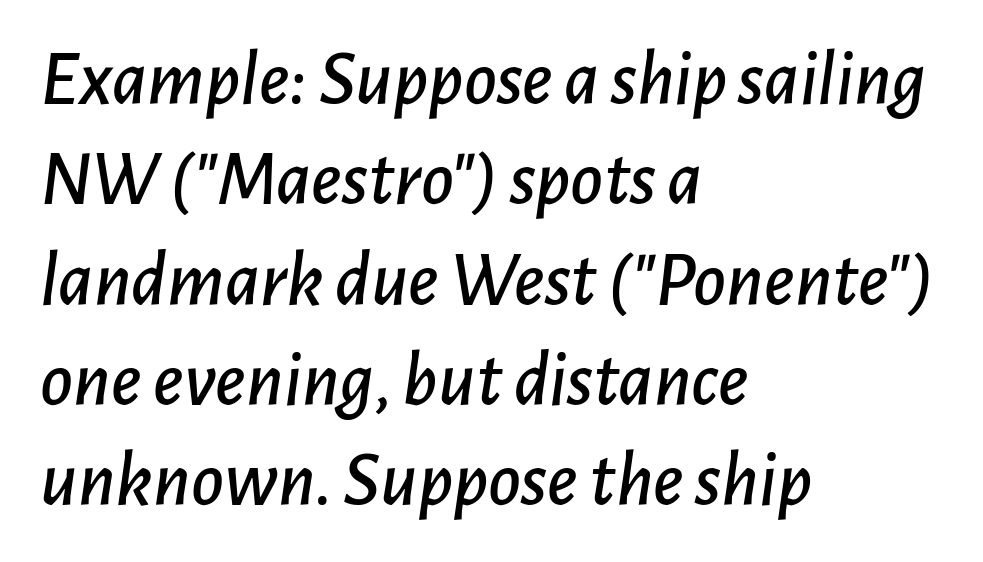
Q: Is the text italic (slanted)? A: Yes, it leans right by about 7 degrees.
Q: Is the text underlined? A: No.
Q: How is the paragraph aligned? A: Left-aligned.
Q: Is the spacing between letters normal or unusually wide? A: Normal.
Q: Is the spacing between lines tight, normal or loose? A: Normal.
Q: Width (condensed, normal, or wide)? A: Normal.
Q: Stroke contrast? A: Low.
Q: x-height? A: Medium.
Q: Monospaced? A: No.
